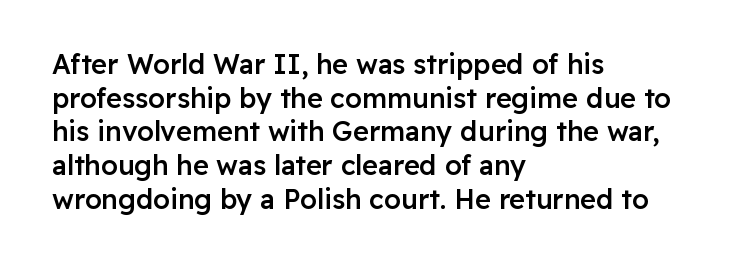
Does the copy run flush right? No — it runs flush left. The passage shown has conventional tracking throughout. Compared with an ordinary text face, these strokes are moderately heavier — a semibold. Unlike italic type, these characters show no tilt at all. No word sits above an underline.
